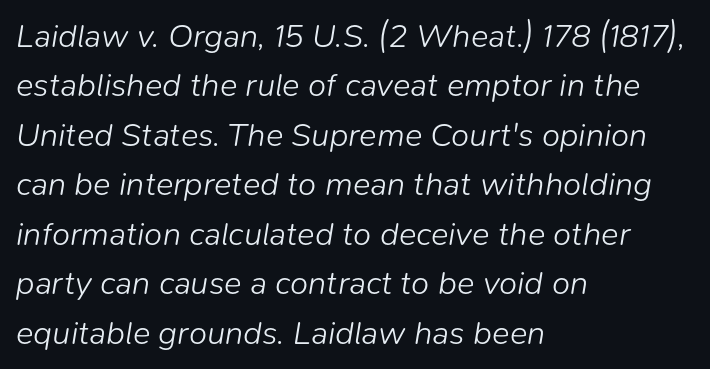
{"italic": "yes", "lean": "right", "slant_degrees": 9, "bold": "no", "weight": "light", "width": "normal", "stroke_contrast": "low", "x_height": "medium", "monospaced": "no", "underline": "no", "align": "left", "line_spacing": "normal", "line_spacing_ratio": 1.5, "letter_spacing": "normal", "letter_spacing_em": 0.0, "glyph_px": 33}
